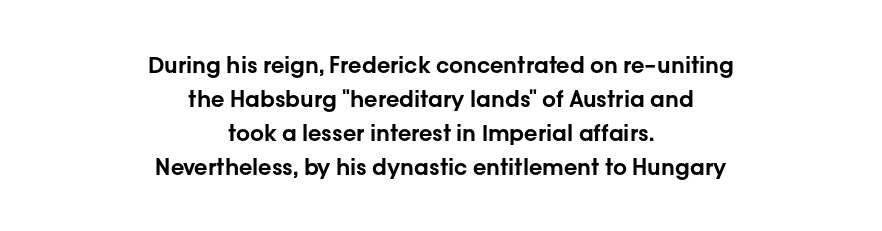
The image shows 22 px text type, upright; set centered, normal line spacing (1.54x), normal letter spacing, not underlined.
